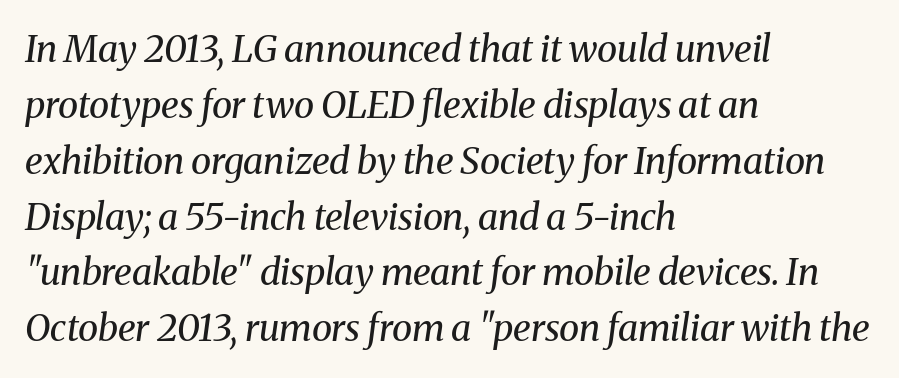
Q: Is the text bold? A: No.
Q: Is the text italic (slanted)? A: Yes, it leans right by about 8 degrees.
Q: Is the typeface a serif or a sans-serif typeface? A: Serif.
Q: Is the text underlined? A: No.
Q: How is the paragraph aligned? A: Left-aligned.
Q: Is the spacing between letters normal or unusually wide? A: Normal.
Q: Is the spacing between lines tight, normal or loose? A: Normal.
Q: Width (condensed, normal, or wide)? A: Normal.
Q: Stroke contrast? A: Medium.
Q: x-height? A: Medium.
Q: Monospaced? A: No.
